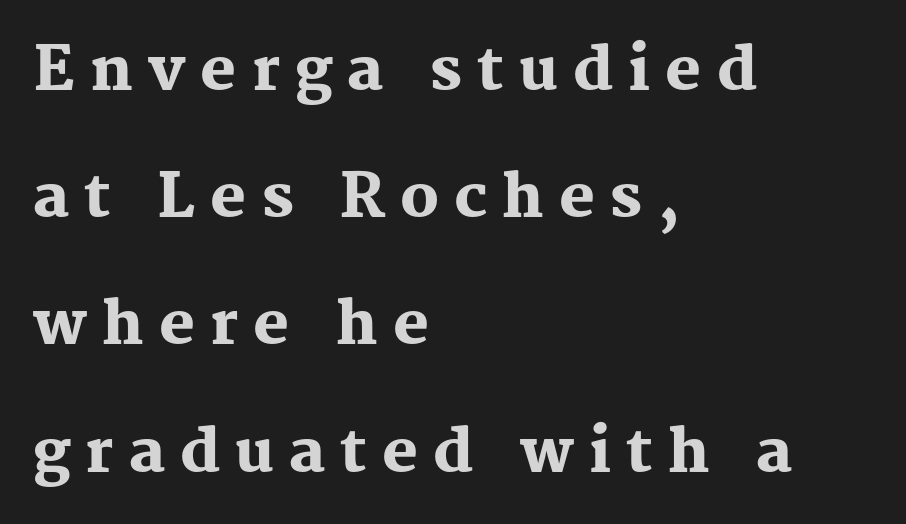
{"serif": "yes", "italic": "no", "bold": "yes", "weight": "heavy", "width": "normal", "stroke_contrast": "medium", "x_height": "medium", "monospaced": "no", "underline": "no", "align": "left", "line_spacing": "loose", "line_spacing_ratio": 2.12, "letter_spacing": "wide", "letter_spacing_em": 0.25, "glyph_px": 60}
